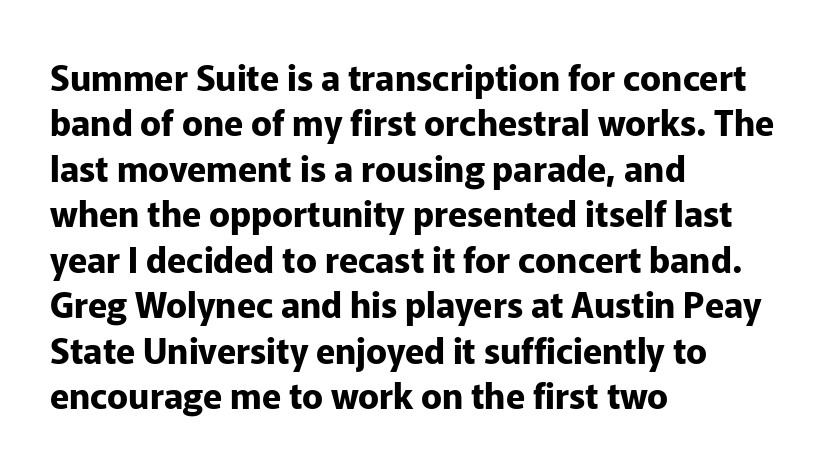
Bare-footed words on every line. The designer left line spacing at the default. Each word holds together tightly as a unit, with standard inter-letter gaps. Is there any slant? The stems are plumb. Here the designer chose a conventional face with non-uniform glyph widths.
